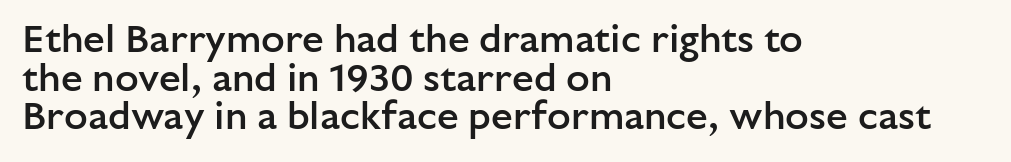
Is the letter spacing exaggerated? No — it looks like the ordinary default. The compositor pushed each line to the left boundary. Style check: upright. Proportional: the letters do not fall into vertical columns. Emphasis by weight is partial: semibold.
